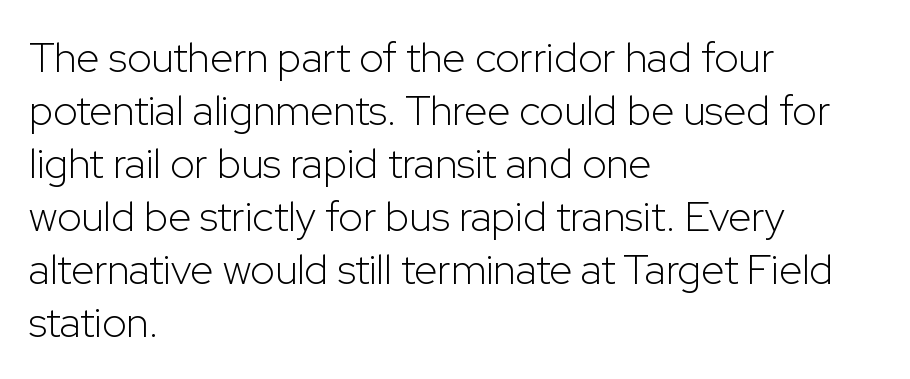
{"serif": "no", "italic": "no", "bold": "no", "weight": "light", "width": "normal", "stroke_contrast": "low", "x_height": "medium", "monospaced": "no", "underline": "no", "align": "left", "line_spacing": "normal", "line_spacing_ratio": 1.26, "letter_spacing": "normal", "letter_spacing_em": 0.0, "glyph_px": 42}
